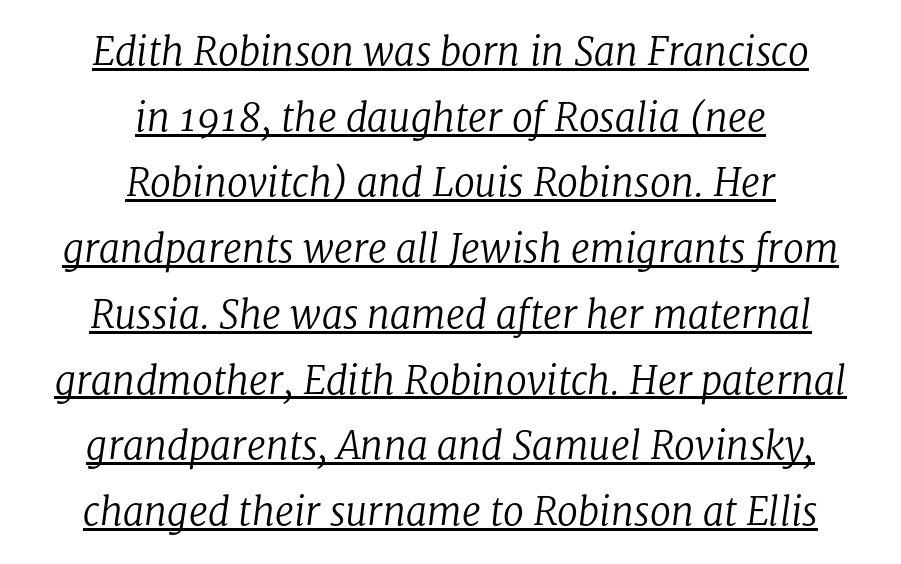
{"serif": "yes", "italic": "yes", "lean": "right", "slant_degrees": 8, "bold": "no", "weight": "regular", "width": "normal", "stroke_contrast": "low", "x_height": "medium", "monospaced": "no", "underline": "yes", "align": "center", "line_spacing_ratio": 1.73, "letter_spacing": "normal", "letter_spacing_em": 0.0, "glyph_px": 38}
